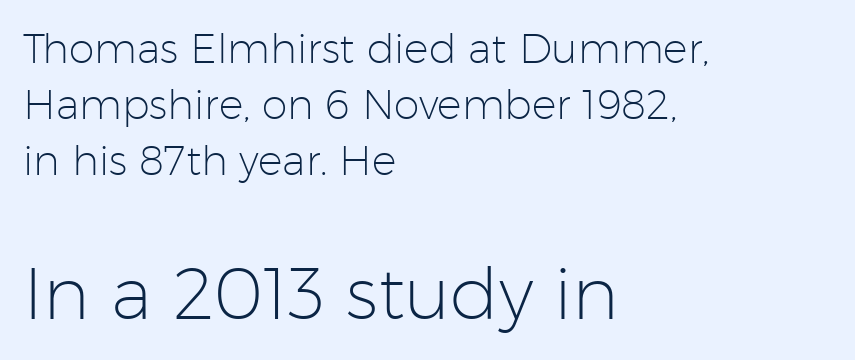
The image shows 72 px light sans-serif type, upright; set left-aligned, normal line spacing (1.37x), normal letter spacing, not underlined; the second (bottom) block is 1.76x larger; low stroke contrast and a medium x-height.
